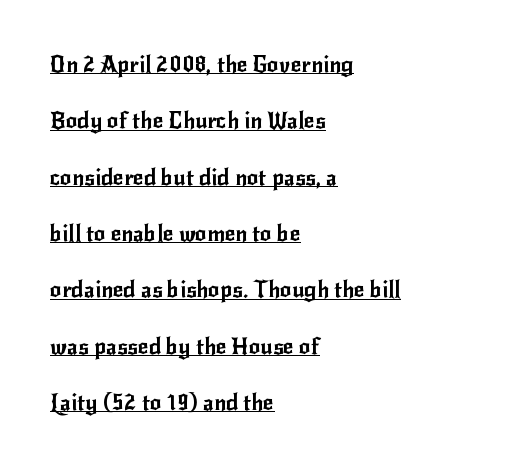
The image shows 23 px text type, upright; set left-aligned, loose line spacing (2.45x), normal letter spacing, underlined.
